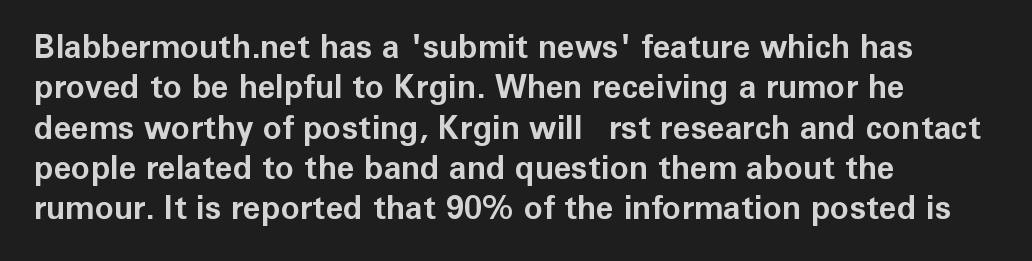
Q: Is the text bold? A: Yes.
Q: Is the text italic (slanted)? A: No, it is upright.
Q: Is the typeface a serif or a sans-serif typeface? A: Sans-serif.
Q: Is the text underlined? A: No.
Q: How is the paragraph aligned? A: Left-aligned.
Q: Is the spacing between letters normal or unusually wide? A: Normal.
Q: Is the spacing between lines tight, normal or loose? A: Normal.
Q: Width (condensed, normal, or wide)? A: Normal.
Q: Stroke contrast? A: Low.
Q: x-height? A: Medium.
Q: Monospaced? A: No.
